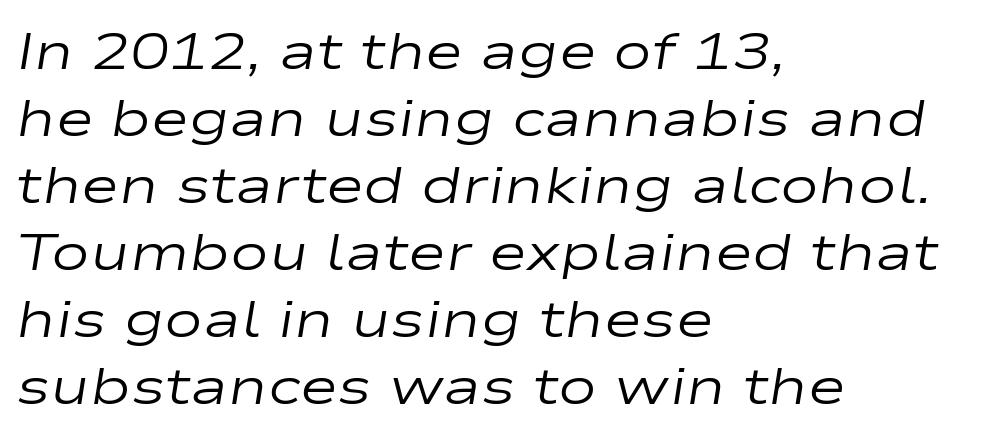
Slanted lettering throughout. Quick note: interline space is typical. Heaviness? Minimal to ordinary, like unemphasized prose. The gap between lines stays unmarked. Look at the tracking — it's just the regular setting, nothing added. Here the designer chose a conventional face with non-uniform glyph widths.
